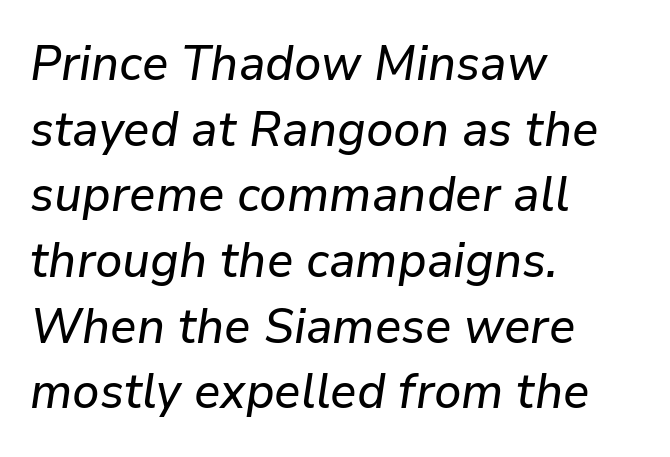
The image shows 49 px text type, italic (leaning right); set left-aligned, normal line spacing (1.34x), normal letter spacing, not underlined; low stroke contrast and a medium x-height.
